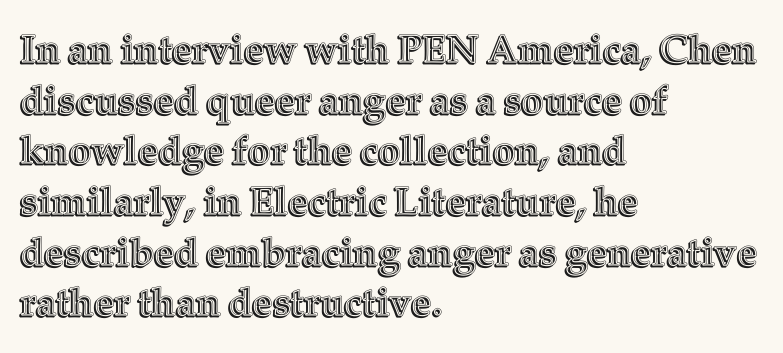
Q: Is the text italic (slanted)? A: No, it is upright.
Q: Is the text underlined? A: No.
Q: How is the paragraph aligned? A: Left-aligned.
Q: Is the spacing between letters normal or unusually wide? A: Normal.
Q: Is the spacing between lines tight, normal or loose? A: Normal.
Q: Width (condensed, normal, or wide)? A: Normal.
Q: x-height? A: Medium.
Q: Monospaced? A: No.
